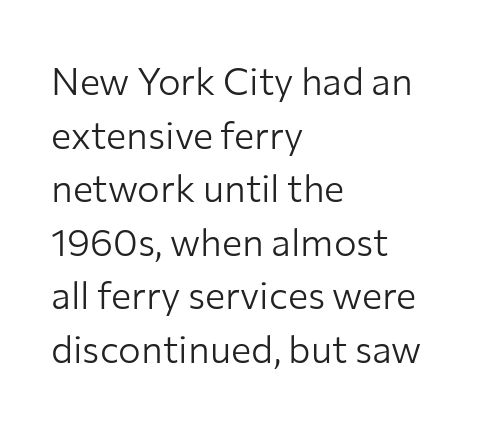
{"serif": "no", "italic": "no", "bold": "no", "weight": "light", "width": "normal", "stroke_contrast": "low", "x_height": "medium", "monospaced": "no", "underline": "no", "align": "left", "line_spacing": "normal", "line_spacing_ratio": 1.41, "letter_spacing": "normal", "letter_spacing_em": 0.0, "glyph_px": 38}
